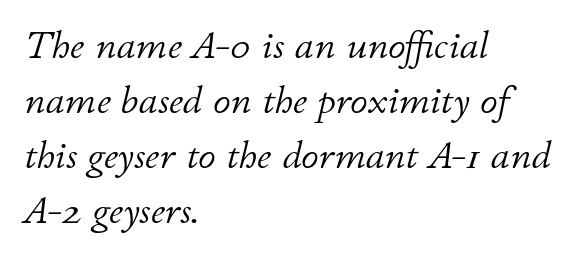
The image shows 39 px light type, italic (leaning right); set left-aligned, normal line spacing (1.41x), normal letter spacing, not underlined; low stroke contrast and a small x-height.
